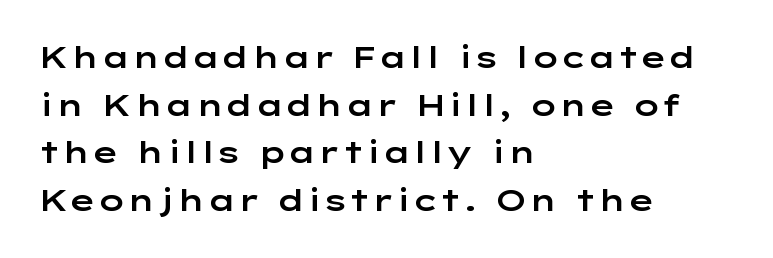
Q: Is the text italic (slanted)? A: No, it is upright.
Q: Is the typeface a serif or a sans-serif typeface? A: Sans-serif.
Q: Is the text underlined? A: No.
Q: How is the paragraph aligned? A: Left-aligned.
Q: Is the spacing between letters normal or unusually wide? A: Normal.
Q: Is the spacing between lines tight, normal or loose? A: Normal.
Q: Width (condensed, normal, or wide)? A: Wide.
Q: Stroke contrast? A: Low.
Q: x-height? A: Medium.
Q: Monospaced? A: No.
